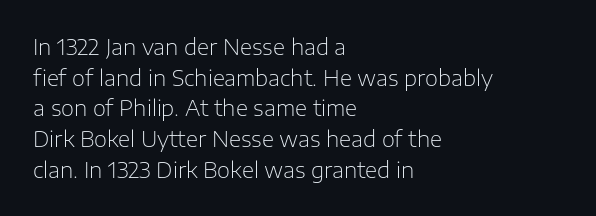
The strip under each line holds only bare page. The lines in this sample share a left origin and differ only in where they stop. The block of text has a typical density, with ordinary space between rows. A typesetter would call this zero additional tracking. Each stroke keeps to a modest, everyday thickness or less. Style check: upright.
